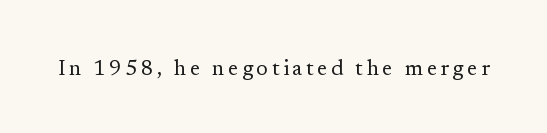
Q: Is the text bold? A: No.
Q: Is the text italic (slanted)? A: No, it is upright.
Q: Is the text underlined? A: No.
